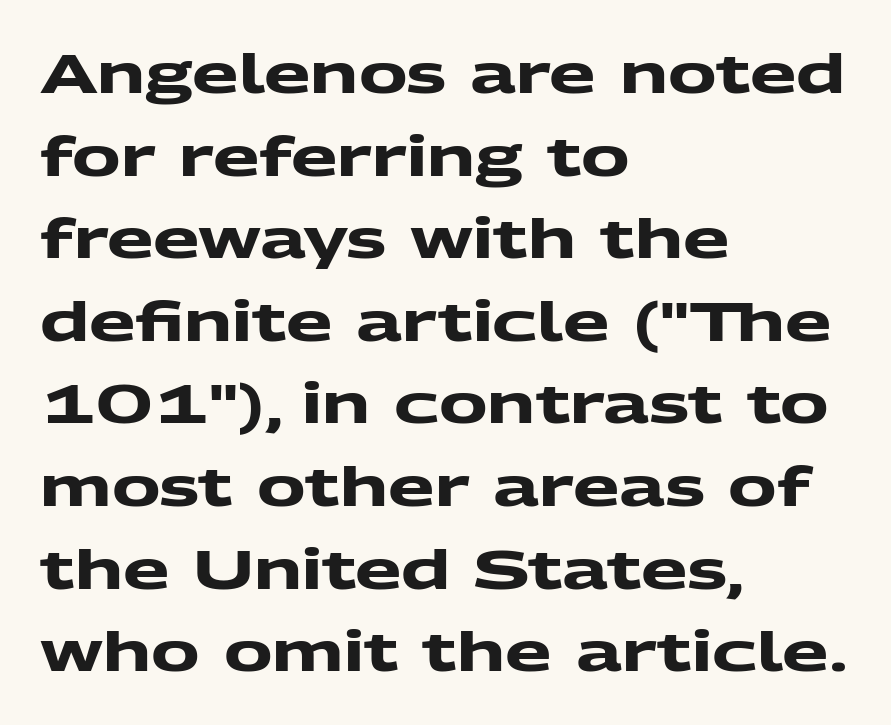
A typesetter would call this proportional, since set widths differ per character. This rendering employs a face without finishing strokes, i.e., a sans-serif. Leading: standard. Notice how thick the strokes are: this is what a full bold looks like. Just letters on the line, the space beneath them empty.
